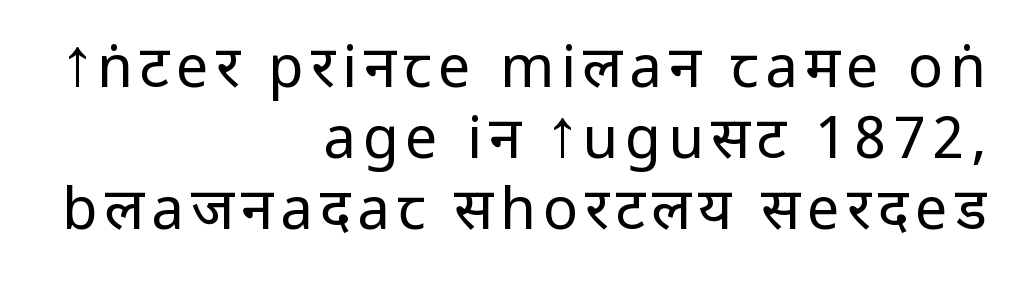
{"serif": "no", "italic": "no", "bold": "no", "weight": "regular", "width": "condensed", "stroke_contrast": "low", "x_height": "large", "monospaced": "no", "underline": "no", "align": "right", "line_spacing_ratio": 1.22, "glyph_px": 58}
